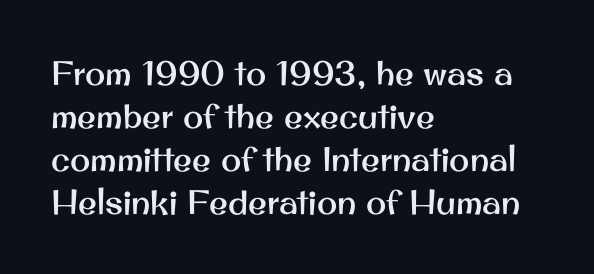
Grotesque or geometric, the face here clearly has no serifs. Does extra space separate the letters? No, they use regular spacing. The passage is arranged the way most books set body copy — flush left. Characters remain perfectly vertical along every line.
